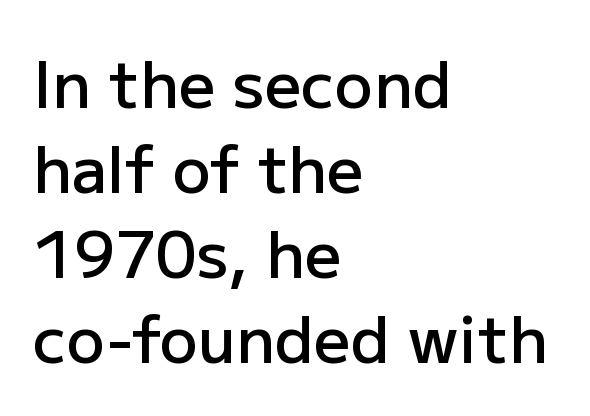
The image shows 64 px semibold sans-serif type, upright; set left-aligned, normal line spacing (1.33x), normal letter spacing, not underlined; low stroke contrast and a medium x-height.
